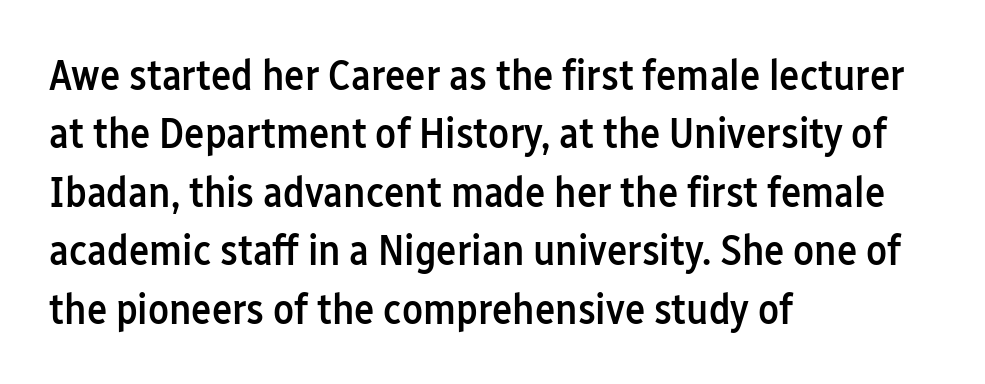
Q: Is the text bold? A: Semi-bold.
Q: Is the text italic (slanted)? A: No, it is upright.
Q: Is the typeface a serif or a sans-serif typeface? A: Sans-serif.
Q: Is the text underlined? A: No.
Q: How is the paragraph aligned? A: Left-aligned.
Q: Is the spacing between letters normal or unusually wide? A: Normal.
Q: Is the spacing between lines tight, normal or loose? A: Normal.
Q: Width (condensed, normal, or wide)? A: Condensed.
Q: Stroke contrast? A: Low.
Q: x-height? A: Medium.
Q: Monospaced? A: No.
